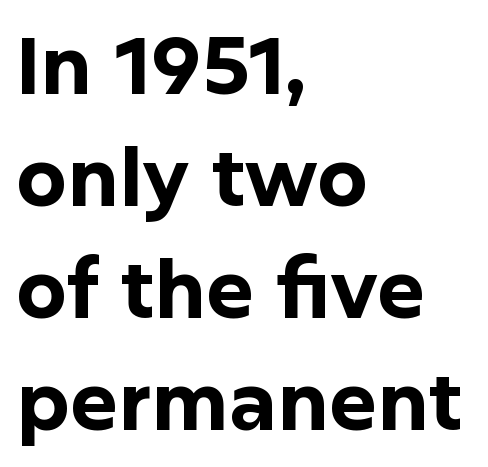
Q: Is the text bold? A: Yes.
Q: Is the text italic (slanted)? A: No, it is upright.
Q: Is the typeface a serif or a sans-serif typeface? A: Sans-serif.
Q: Is the text underlined? A: No.
Q: How is the paragraph aligned? A: Left-aligned.
Q: Is the spacing between letters normal or unusually wide? A: Normal.
Q: Is the spacing between lines tight, normal or loose? A: Normal.
Q: Width (condensed, normal, or wide)? A: Normal.
Q: Stroke contrast? A: Low.
Q: x-height? A: Medium.
Q: Monospaced? A: No.
